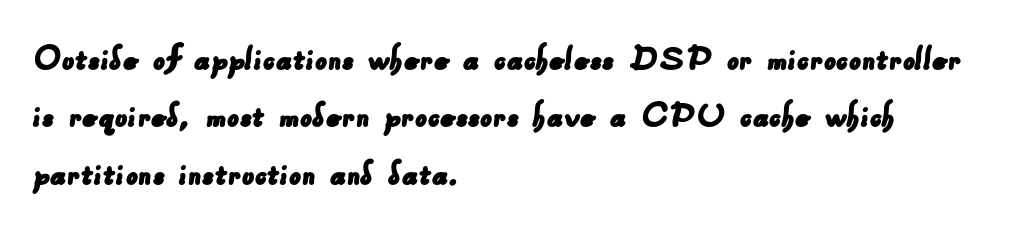
The image shows 38 px sans-serif type; set left-aligned, normal line spacing (1.51x), normal letter spacing, not underlined; low stroke contrast and a small x-height.
